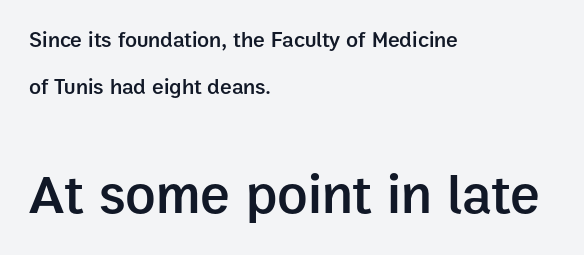
Q: Is the text bold? A: Semi-bold.
Q: Is the text italic (slanted)? A: No, it is upright.
Q: Is the typeface a serif or a sans-serif typeface? A: Sans-serif.
Q: Is the text underlined? A: No.
Q: How is the paragraph aligned? A: Left-aligned.
Q: Is the spacing between letters normal or unusually wide? A: Normal.
Q: Is the spacing between lines tight, normal or loose? A: Loose.
Q: Which block of text is set in a larger size, the first (top) or the second (bottom)? A: The second (bottom) one.
Q: Width (condensed, normal, or wide)? A: Normal.
Q: Stroke contrast? A: Low.
Q: x-height? A: Medium.
Q: Monospaced? A: No.
